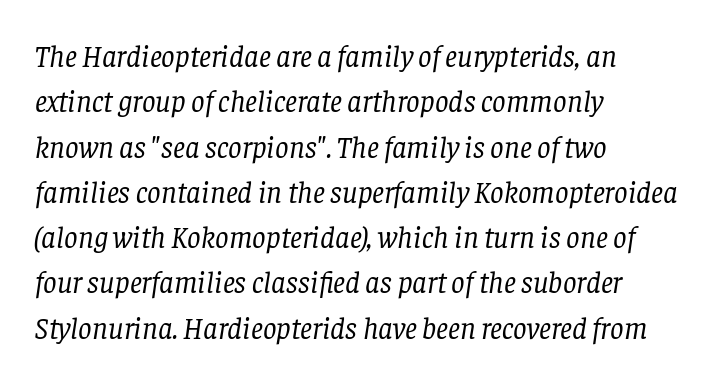
Q: Is the text bold? A: No.
Q: Is the text italic (slanted)? A: Yes, it leans right by about 8 degrees.
Q: Is the typeface a serif or a sans-serif typeface? A: Serif.
Q: Is the text underlined? A: No.
Q: How is the paragraph aligned? A: Left-aligned.
Q: Is the spacing between letters normal or unusually wide? A: Normal.
Q: Is the spacing between lines tight, normal or loose? A: Normal.
Q: Width (condensed, normal, or wide)? A: Normal.
Q: Stroke contrast? A: Low.
Q: x-height? A: Large.
Q: Monospaced? A: No.
